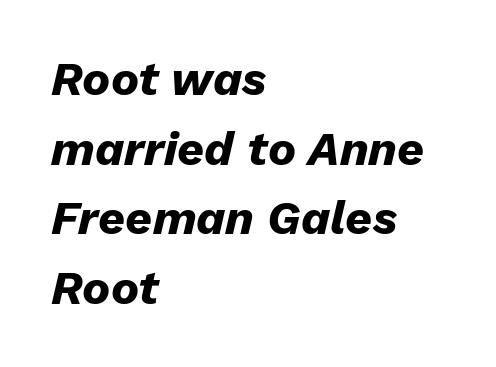
The area under the type is left untouched. Notice how thick the strokes are: this is what a full bold looks like. Visually the block forms a straight wall on the left and a jagged coastline on the right. Regular leading.
